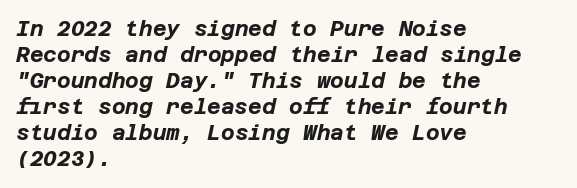
{"italic": "yes", "lean": "right", "slant_degrees": 12, "bold": "yes", "underline": "no", "align": "left", "line_spacing_ratio": 1.24, "letter_spacing": "normal", "letter_spacing_em": 0.0, "glyph_px": 21}
